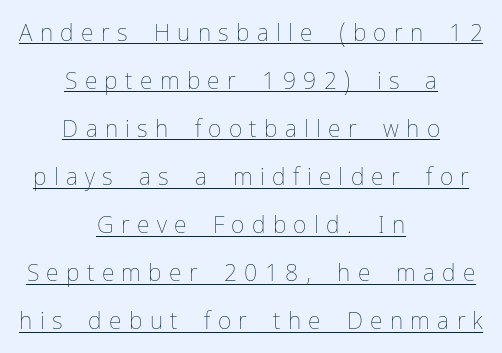
{"italic": "no", "bold": "no", "underline": "yes", "align": "center", "line_spacing": "loose", "line_spacing_ratio": 2.09, "letter_spacing": "wide", "letter_spacing_em": 0.32, "glyph_px": 23}
